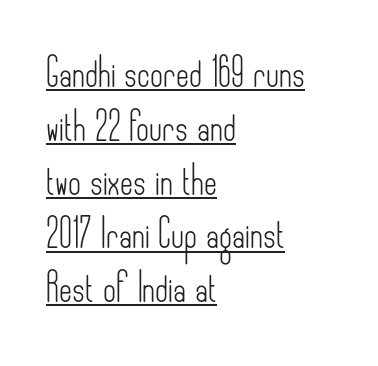
The specimen reads as upright at a glance. Stroke mass is kept to a normal reading level or below. The designer dialed line spacing up above the default. Compared with undecorated copy, this sample adds a rule below the words.
